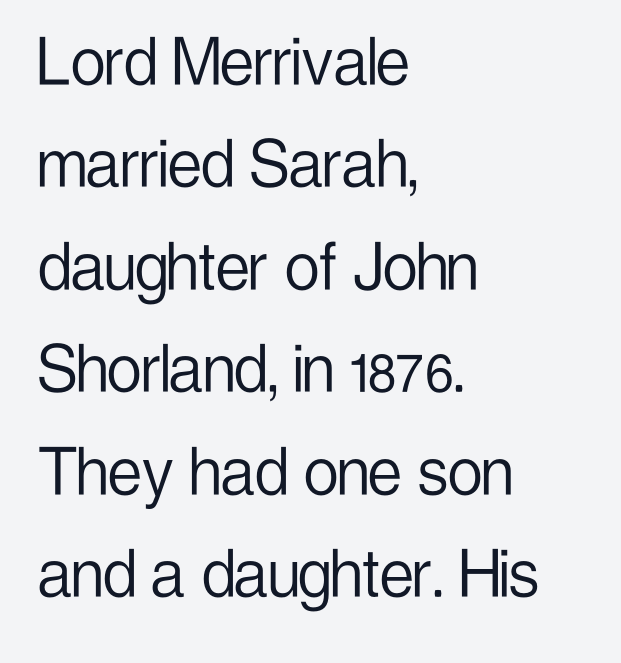
Visually the block forms a straight wall on the left and a jagged coastline on the right. The passage shown has conventional tracking throughout. Style check: upright. Do the characters align in a grid? No, the font is proportional.
